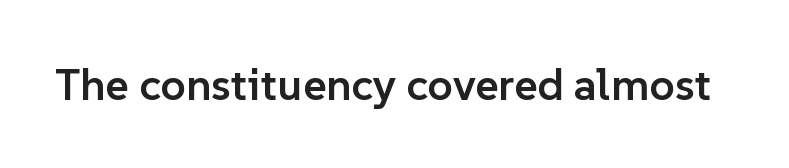
The type is set solid horizontally, with unmodified tracking. Each letter keeps its own natural width here, so spacing adapts to shape. Nope, not italic — everything's standing straight. This is moderately heavy type, rendered in semibold.
